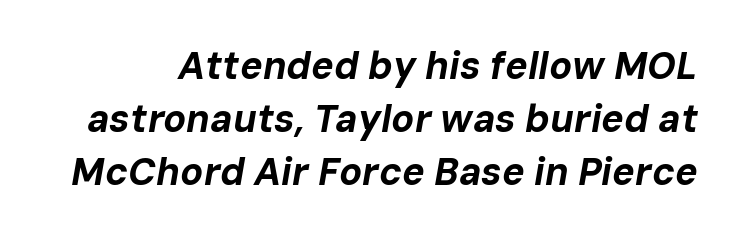
Q: Is the text bold? A: Yes.
Q: Is the text italic (slanted)? A: Yes, it leans right by about 10 degrees.
Q: Is the text underlined? A: No.
Q: Is the spacing between letters normal or unusually wide? A: Normal.
Q: Is the spacing between lines tight, normal or loose? A: Normal.
Q: Width (condensed, normal, or wide)? A: Normal.
Q: Stroke contrast? A: Low.
Q: x-height? A: Medium.
Q: Monospaced? A: No.
